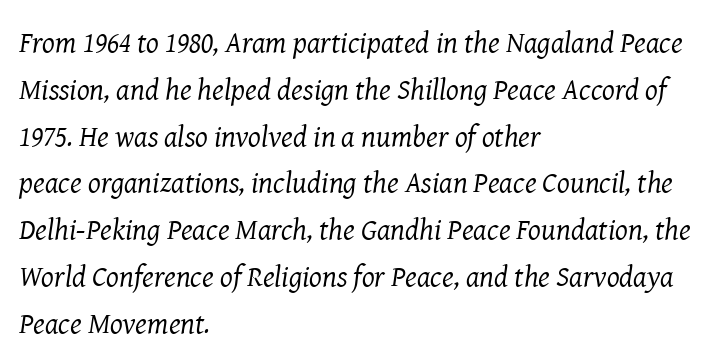
The paragraph has a hard left edge and a soft right edge. Each letter keeps its own natural width here, so spacing adapts to shape. The vertical gap from one line to the next is medium. Descenders hang freely into open space. Each stroke keeps to a modest, everyday thickness or less. Between one letter and the next there's only the usual sliver of space.
